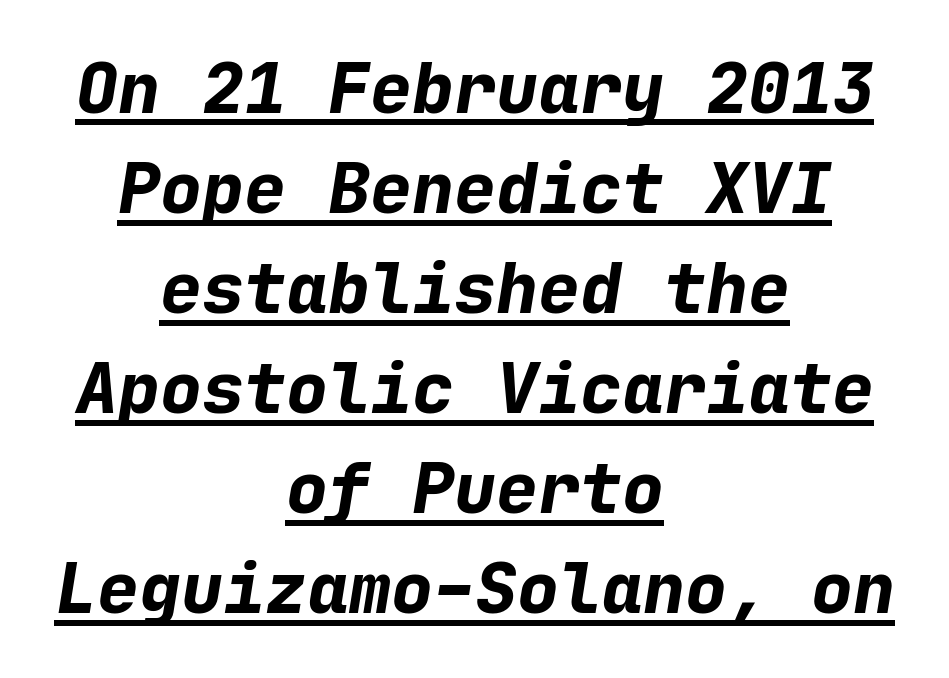
Q: Is the text bold? A: Yes.
Q: Is the text italic (slanted)? A: Yes, it leans right by about 9 degrees.
Q: Is the text underlined? A: Yes.
Q: How is the paragraph aligned? A: Centered.
Q: Is the spacing between letters normal or unusually wide? A: Normal.
Q: Is the spacing between lines tight, normal or loose? A: Normal.
Q: Width (condensed, normal, or wide)? A: Normal.
Q: Stroke contrast? A: Low.
Q: x-height? A: Medium.
Q: Monospaced? A: Yes.
